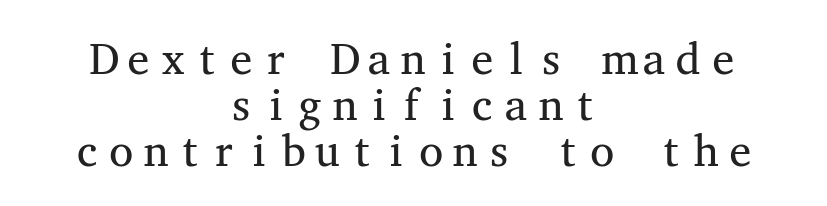
Q: Is the text bold? A: No.
Q: Is the text italic (slanted)? A: No, it is upright.
Q: Is the typeface a serif or a sans-serif typeface? A: Serif.
Q: Is the text underlined? A: No.
Q: How is the paragraph aligned? A: Centered.
Q: Is the spacing between letters normal or unusually wide? A: Normal.
Q: Is the spacing between lines tight, normal or loose? A: Tight.
Q: Width (condensed, normal, or wide)? A: Wide.
Q: Stroke contrast? A: Medium.
Q: x-height? A: Medium.
Q: Monospaced? A: Yes.
